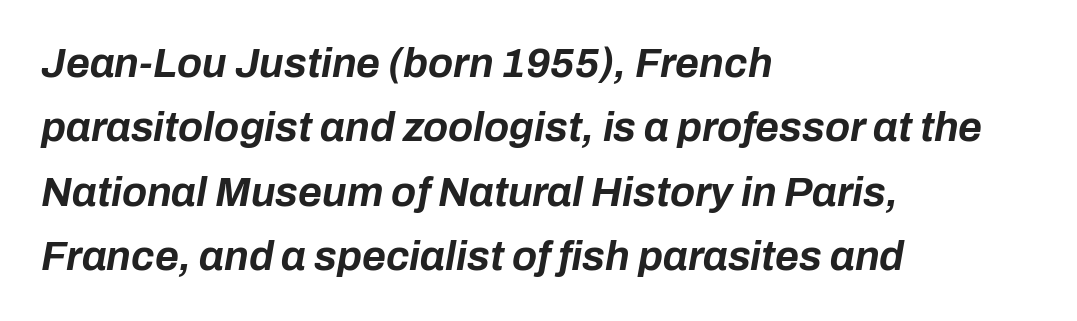
{"italic": "yes", "lean": "right", "slant_degrees": 10, "bold": "yes", "weight": "bold", "width": "normal", "stroke_contrast": "low", "x_height": "medium", "monospaced": "no", "underline": "no", "align": "left", "line_spacing": "normal", "line_spacing_ratio": 1.57, "letter_spacing": "normal", "letter_spacing_em": 0.0, "glyph_px": 41}
